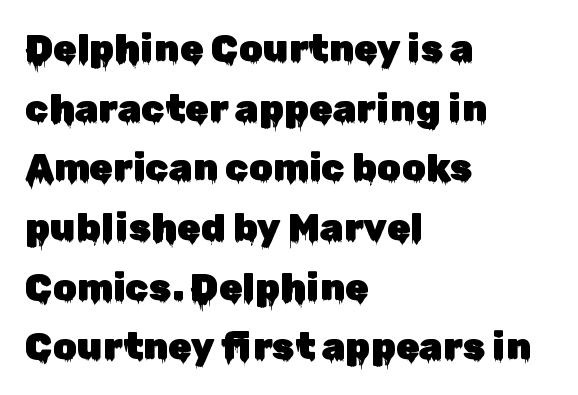
Upright lettering throughout. Line beginnings align vertically; line endings do not. Regarding serifs, this sample does without them. Spacing verdict: proportional, widths tailored to each character. Underline: absent. Words appear dense and cohesive because spacing is normal.
